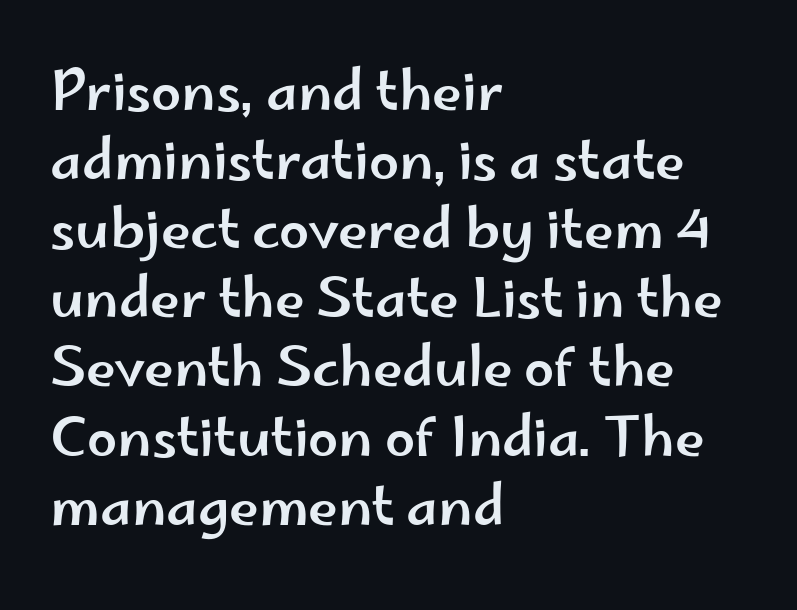
Proportional: the letters do not fall into vertical columns. A typesetter would call this zero additional tracking. The words here are not underlined. Tall strokes in this sample are plumb rather than angled. A typesetter would label this face a sans.
